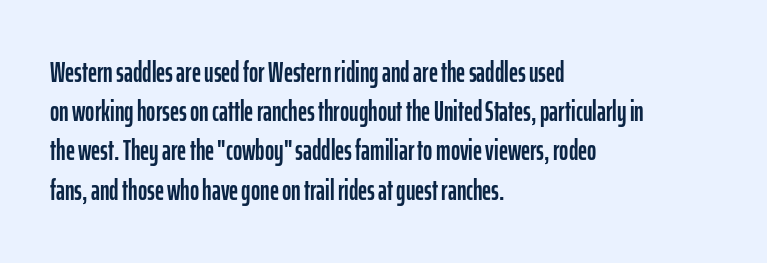
Q: Is the text italic (slanted)? A: No, it is upright.
Q: Is the typeface a serif or a sans-serif typeface? A: Sans-serif.
Q: Is the text underlined? A: No.
Q: How is the paragraph aligned? A: Left-aligned.
Q: Is the spacing between letters normal or unusually wide? A: Normal.
Q: Is the spacing between lines tight, normal or loose? A: Normal.
Q: Width (condensed, normal, or wide)? A: Condensed.
Q: Stroke contrast? A: Low.
Q: x-height? A: Medium.
Q: Monospaced? A: No.
